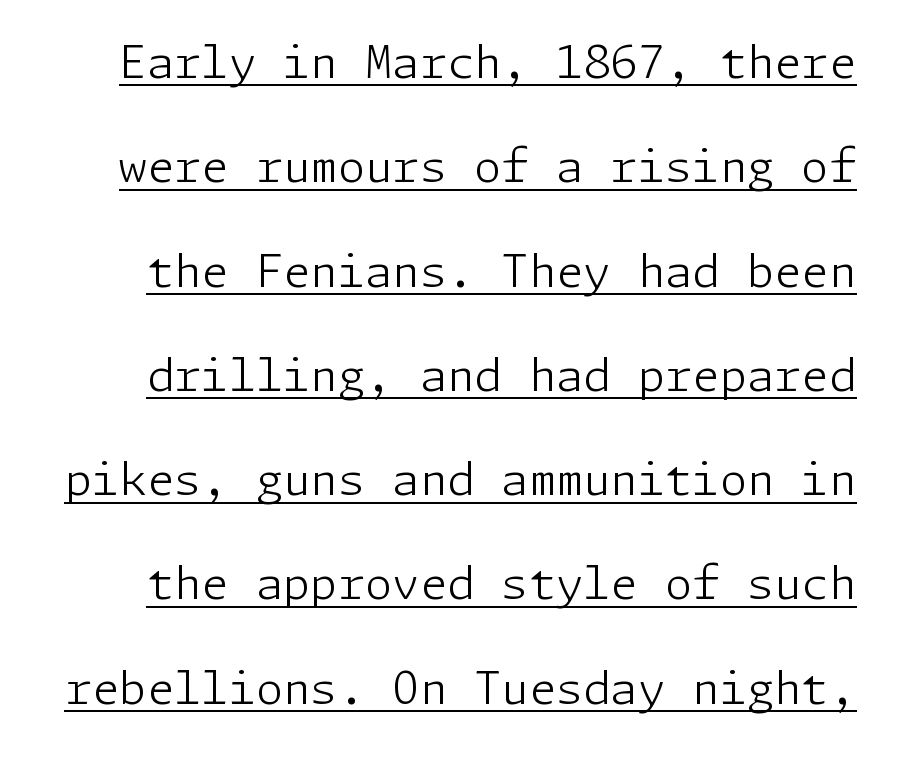
The image shows 44 px light sans-serif type, upright; set loose line spacing (2.37x), normal letter spacing, underlined; low stroke contrast and a medium x-height.
